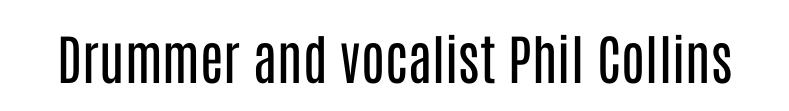
{"serif": "no", "italic": "no", "bold": "no", "weight": "regular", "width": "condensed", "stroke_contrast": "low", "x_height": "large", "monospaced": "no", "underline": "no", "letter_spacing": "normal", "letter_spacing_em": 0.0, "glyph_px": 54}
